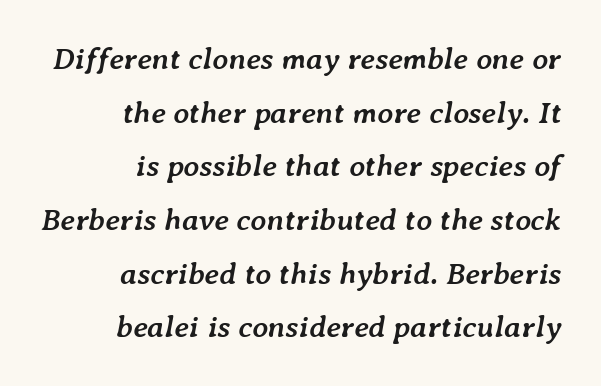
Q: Is the text bold? A: Yes.
Q: Is the text italic (slanted)? A: Yes, it leans right by about 7 degrees.
Q: Is the text underlined? A: No.
Q: How is the paragraph aligned? A: Right-aligned.
Q: Is the spacing between letters normal or unusually wide? A: Normal.
Q: Width (condensed, normal, or wide)? A: Normal.
Q: Stroke contrast? A: Low.
Q: x-height? A: Medium.
Q: Monospaced? A: No.
